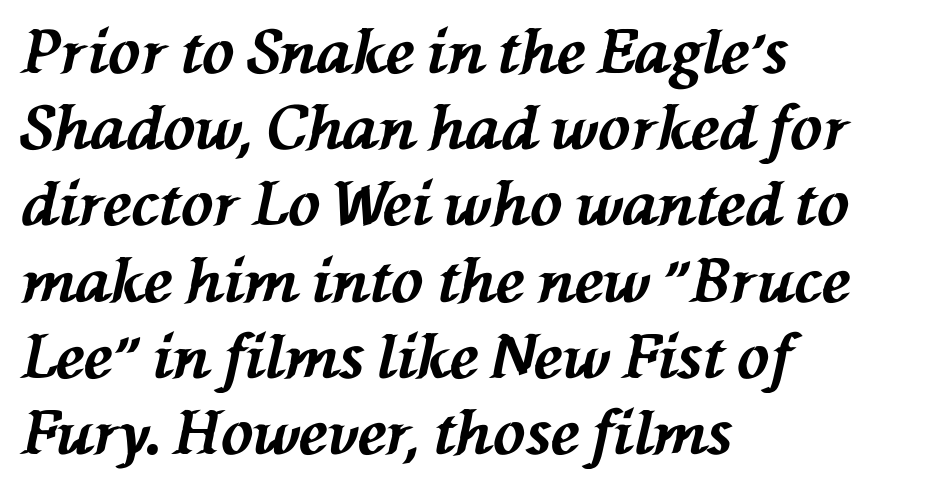
Q: Is the text bold? A: Yes.
Q: Is the text italic (slanted)? A: Yes, it leans left by about 76 degrees.
Q: Is the text underlined? A: No.
Q: How is the paragraph aligned? A: Left-aligned.
Q: Is the spacing between letters normal or unusually wide? A: Normal.
Q: Is the spacing between lines tight, normal or loose? A: Normal.
Q: Width (condensed, normal, or wide)? A: Normal.
Q: Stroke contrast? A: Medium.
Q: x-height? A: Medium.
Q: Monospaced? A: No.
